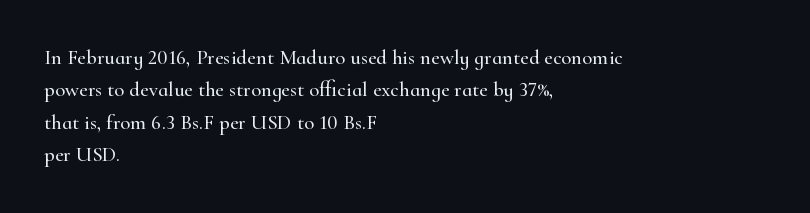
Glyph-to-glyph distance matches everyday printed text. Upright lettering throughout. Notice how descenders clear the ascenders below comfortably — that's standard leading. The strip under each line holds only bare page. Layout note: lines flush left.
